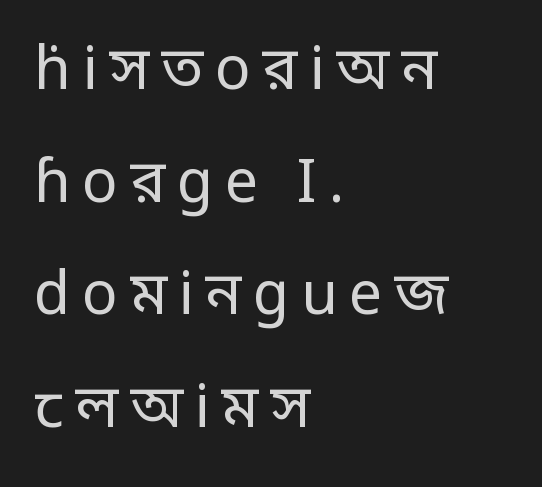
If you measured baseline to baseline, you'd find a long distance. The zone under the glyphs is completely vacant. This reads as an unemphasized weight, regular at the heaviest. Observe the absence of serifs on each vertical stroke in this sample. In terms of posture, this sample is upright.
